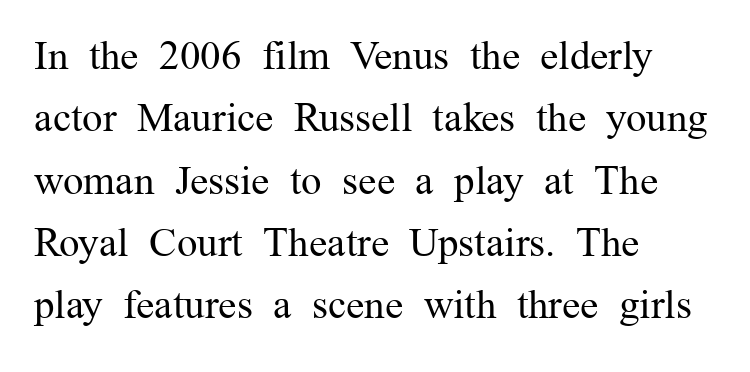
{"serif": "yes", "italic": "no", "bold": "no", "weight": "regular", "width": "normal", "stroke_contrast": "medium", "x_height": "medium", "monospaced": "no", "underline": "no", "align": "left", "line_spacing": "normal", "line_spacing_ratio": 1.52, "letter_spacing": "normal", "letter_spacing_em": 0.0, "glyph_px": 41}
